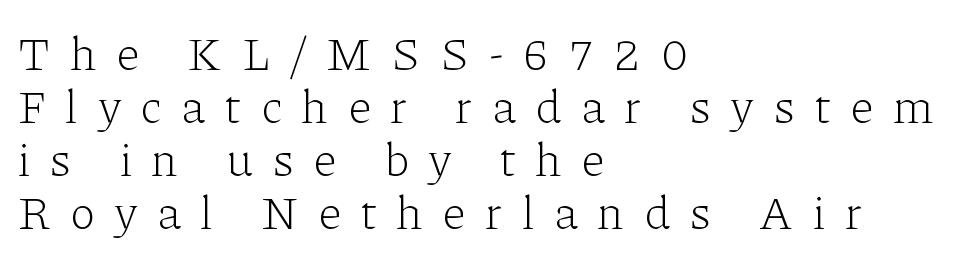
{"serif": "yes", "italic": "no", "bold": "no", "weight": "light", "width": "normal", "stroke_contrast": "low", "x_height": "medium", "monospaced": "no", "underline": "no", "align": "left", "line_spacing": "tight", "line_spacing_ratio": 1.13, "letter_spacing": "wide", "letter_spacing_em": 0.41, "glyph_px": 47}
